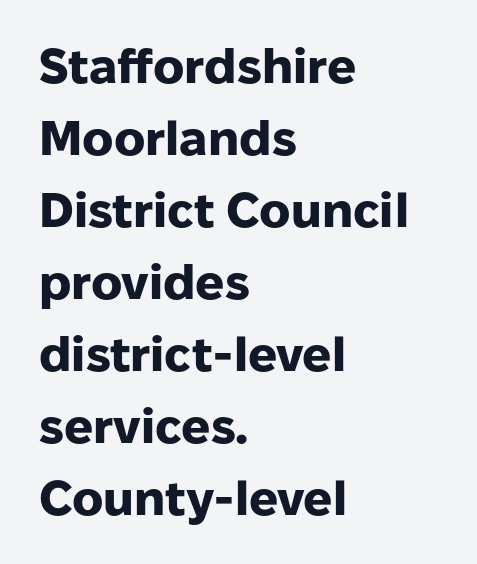
Q: Is the text bold? A: Yes.
Q: Is the text italic (slanted)? A: No, it is upright.
Q: Is the typeface a serif or a sans-serif typeface? A: Sans-serif.
Q: Is the text underlined? A: No.
Q: How is the paragraph aligned? A: Left-aligned.
Q: Is the spacing between letters normal or unusually wide? A: Normal.
Q: Is the spacing between lines tight, normal or loose? A: Normal.
Q: Width (condensed, normal, or wide)? A: Normal.
Q: Stroke contrast? A: Low.
Q: x-height? A: Medium.
Q: Monospaced? A: No.
